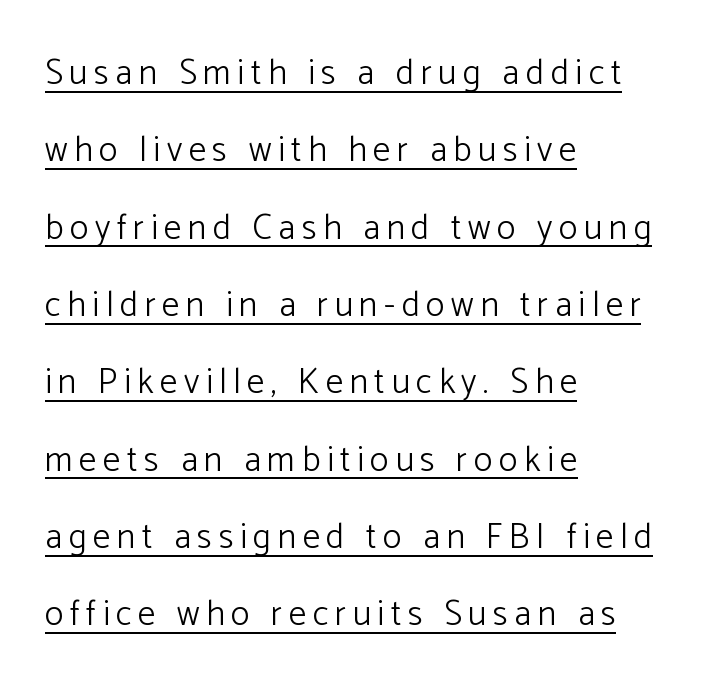
The image shows 35 px light sans-serif type, upright; set left-aligned, loose line spacing (2.21x), underlined; low stroke contrast and a medium x-height.
